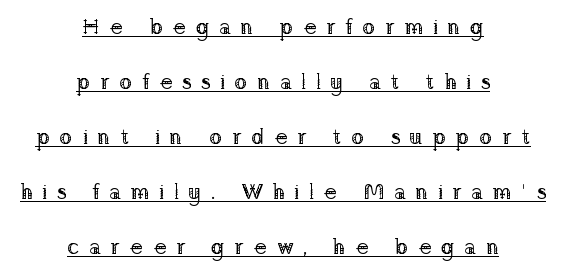
Q: Is the text bold? A: No.
Q: Is the text italic (slanted)? A: No, it is upright.
Q: Is the text underlined? A: Yes.
Q: How is the paragraph aligned? A: Centered.
Q: Is the spacing between letters normal or unusually wide? A: Unusually wide.
Q: Is the spacing between lines tight, normal or loose? A: Loose.
